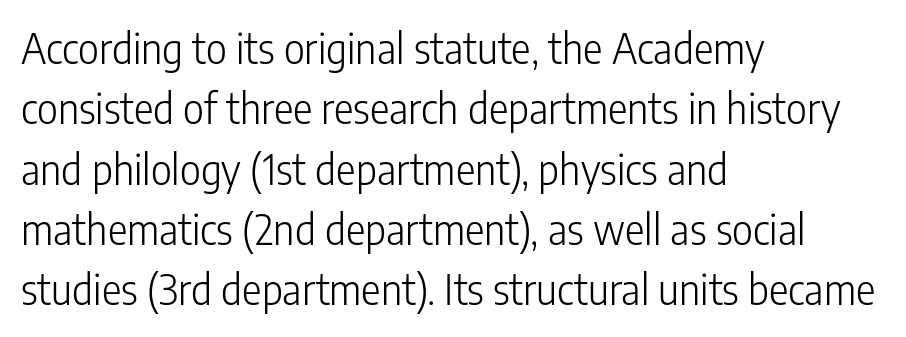
The image shows 41 px light, condensed sans-serif type, upright; set left-aligned, normal line spacing (1.47x), normal letter spacing, not underlined; low stroke contrast and a medium x-height.
